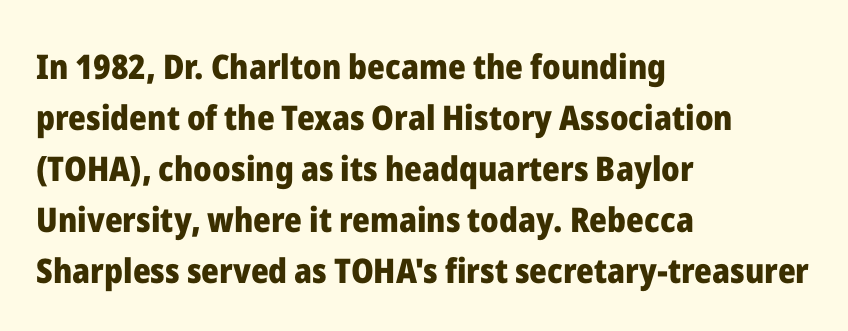
Q: Is the text bold? A: Yes.
Q: Is the text italic (slanted)? A: No, it is upright.
Q: Is the typeface a serif or a sans-serif typeface? A: Sans-serif.
Q: Is the text underlined? A: No.
Q: How is the paragraph aligned? A: Left-aligned.
Q: Is the spacing between letters normal or unusually wide? A: Normal.
Q: Is the spacing between lines tight, normal or loose? A: Normal.
Q: Width (condensed, normal, or wide)? A: Normal.
Q: Stroke contrast? A: Low.
Q: x-height? A: Medium.
Q: Monospaced? A: No.
